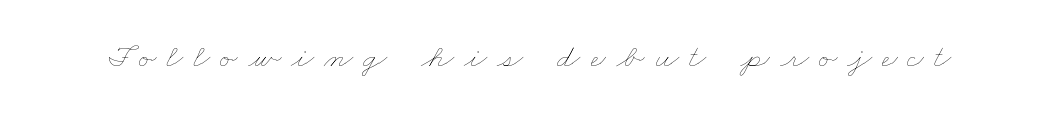
The characters are drawn with everyday or finer stroke widths. Inter-character spacing is expanded well beyond the font's built-in metrics. The zone under the glyphs is completely vacant. Each letter keeps its own natural width here, so spacing adapts to shape.
